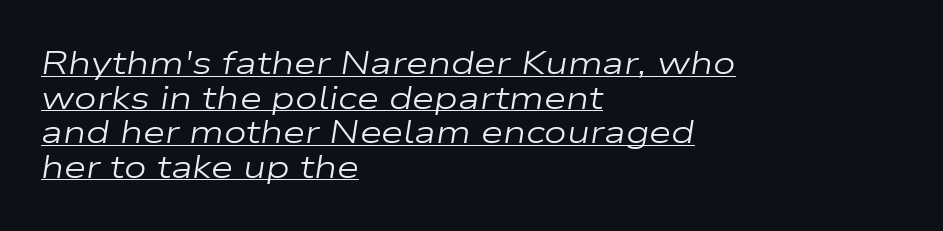
Layout note: lines flush left. Caption: standard tracking, unaltered. Beneath each row of characters lies a ruled line. Ink coverage per letter is moderate at most. Here the designer chose a conventional face with non-uniform glyph widths.
